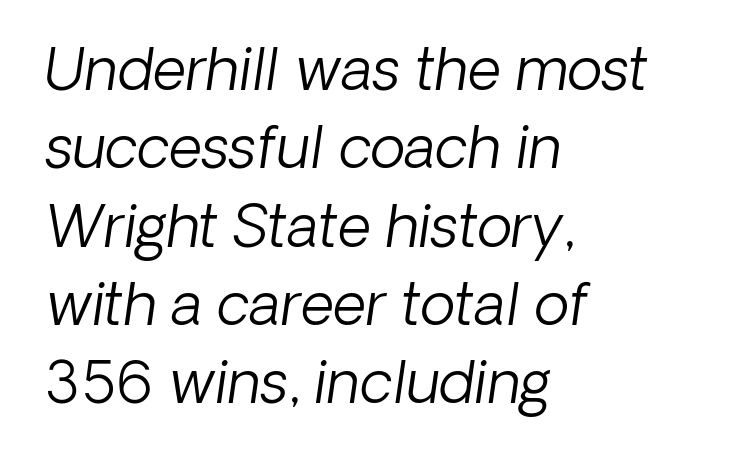
The image shows 58 px light type, italic (leaning right); set left-aligned, normal line spacing (1.35x), normal letter spacing, not underlined; low stroke contrast and a medium x-height.
